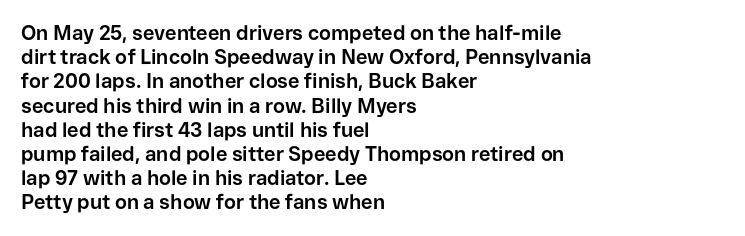
{"italic": "no", "bold": "yes", "underline": "no", "align": "left", "line_spacing_ratio": 1.21, "letter_spacing": "normal", "letter_spacing_em": 0.0, "glyph_px": 20}
